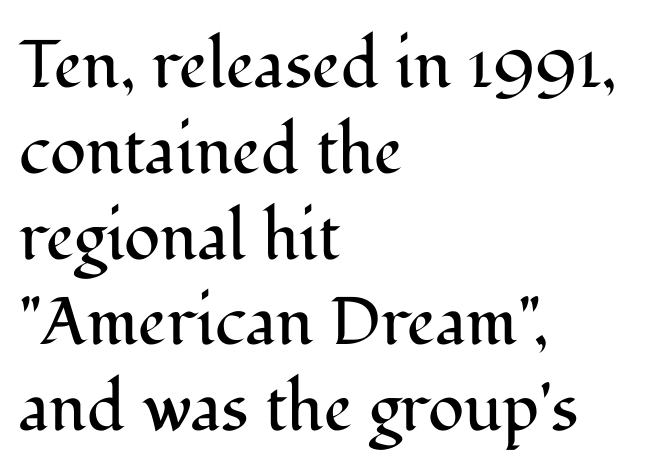
Q: Is the text bold? A: No.
Q: Is the text italic (slanted)? A: No, it is upright.
Q: Is the typeface a serif or a sans-serif typeface? A: Serif.
Q: Is the text underlined? A: No.
Q: How is the paragraph aligned? A: Left-aligned.
Q: Is the spacing between letters normal or unusually wide? A: Normal.
Q: Is the spacing between lines tight, normal or loose? A: Normal.
Q: Width (condensed, normal, or wide)? A: Normal.
Q: Stroke contrast? A: Medium.
Q: x-height? A: Medium.
Q: Monospaced? A: No.
